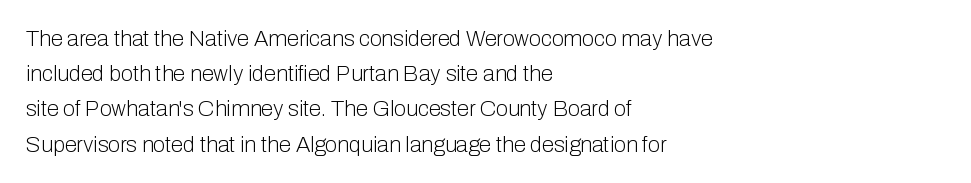
Q: Is the text bold? A: No.
Q: Is the text italic (slanted)? A: No, it is upright.
Q: Is the text underlined? A: No.
Q: How is the paragraph aligned? A: Left-aligned.
Q: Is the spacing between letters normal or unusually wide? A: Normal.
Q: Is the spacing between lines tight, normal or loose? A: Normal.
